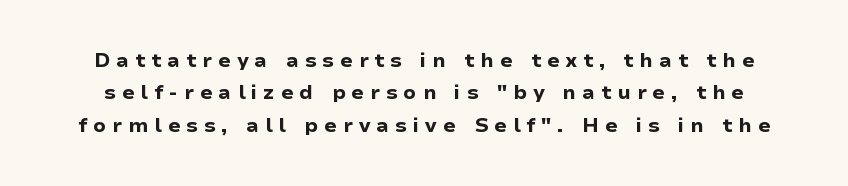
The image shows 20 px bold type, upright; set normal line spacing (1.62x), unusually wide letter spacing (+0.3 em), not underlined.
